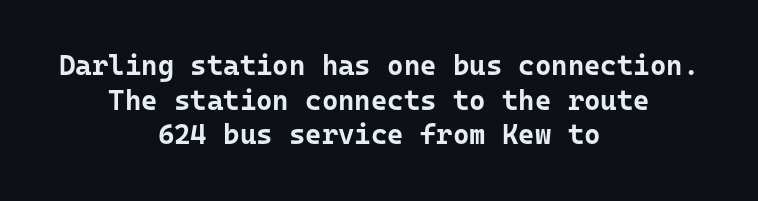
The image shows 28 px bold sans-serif type, upright, monospaced; set centered, line spacing 1.24x, normal letter spacing, not underlined; low stroke contrast and a medium x-height.
